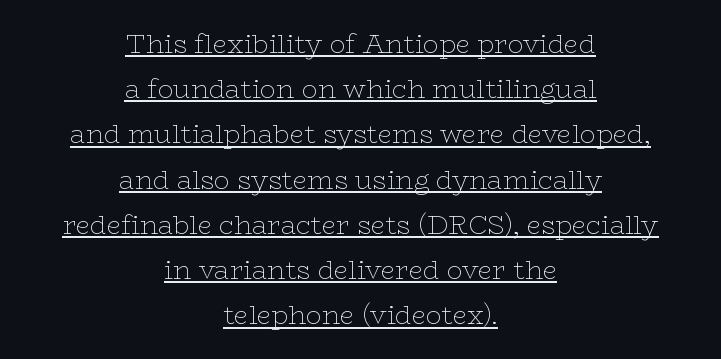
{"italic": "no", "bold": "no", "underline": "yes", "align": "center", "line_spacing_ratio": 1.74, "letter_spacing": "normal", "letter_spacing_em": 0.0, "glyph_px": 26}
